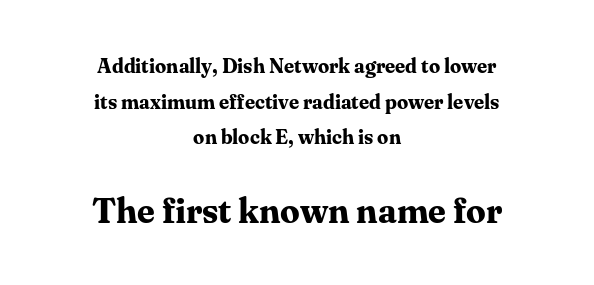
This sample uses an upright cut, with every glyph sitting square on the baseline. A serif font was chosen for this passage. The face used here is proportionally spaced, like ordinary book or web type. Horizontal alignment here is central, giving a formal, balanced look. The glyphs are unaccompanied by any horizontal stroke below them.
